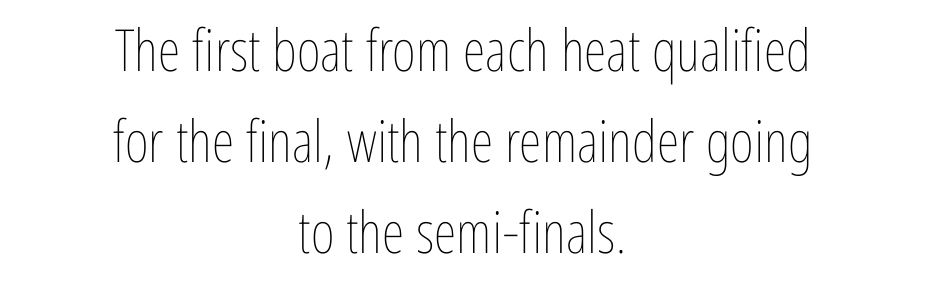
The image shows 58 px thin, condensed type, upright; set centered, normal line spacing (1.57x), normal letter spacing, not underlined; low stroke contrast and a medium x-height.
